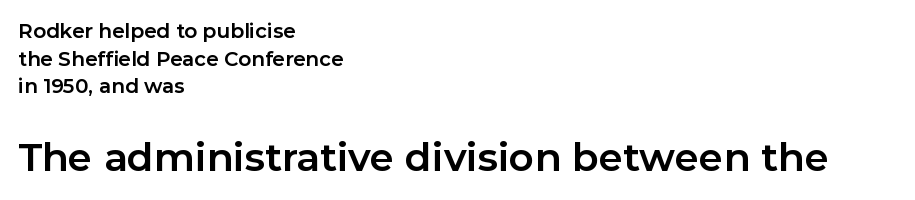
Q: Is the text bold? A: Yes.
Q: Is the text italic (slanted)? A: No, it is upright.
Q: Is the typeface a serif or a sans-serif typeface? A: Sans-serif.
Q: Is the text underlined? A: No.
Q: How is the paragraph aligned? A: Left-aligned.
Q: Is the spacing between letters normal or unusually wide? A: Normal.
Q: Is the spacing between lines tight, normal or loose? A: Normal.
Q: Which block of text is set in a larger size, the first (top) or the second (bottom)? A: The second (bottom) one.
Q: Width (condensed, normal, or wide)? A: Normal.
Q: Stroke contrast? A: Low.
Q: x-height? A: Medium.
Q: Monospaced? A: No.
